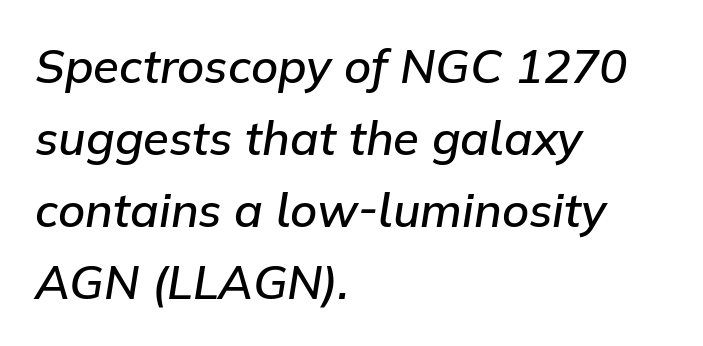
{"italic": "yes", "lean": "right", "slant_degrees": 9, "bold": "semi", "weight": "semibold", "width": "normal", "stroke_contrast": "low", "x_height": "medium", "monospaced": "no", "underline": "no", "align": "left", "line_spacing": "normal", "line_spacing_ratio": 1.53, "letter_spacing": "normal", "letter_spacing_em": 0.0, "glyph_px": 47}
